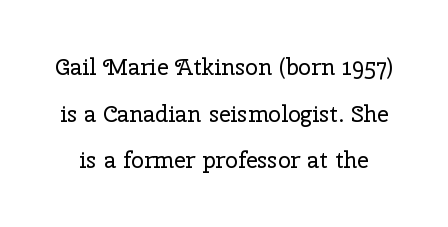
The image shows 23 px text type, upright; set loose line spacing (2.03x), normal letter spacing, not underlined.
